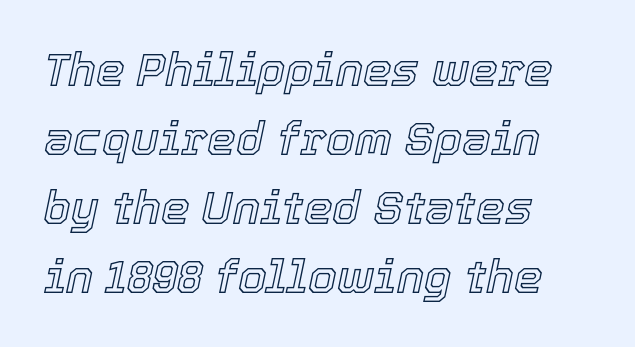
This sample is left-justified, so line endings fall wherever the words run out. The letters advance in unequal steps, a hallmark of proportional type. The zone under the glyphs is completely vacant. Default kerning and tracking; the words read as compact shapes.
